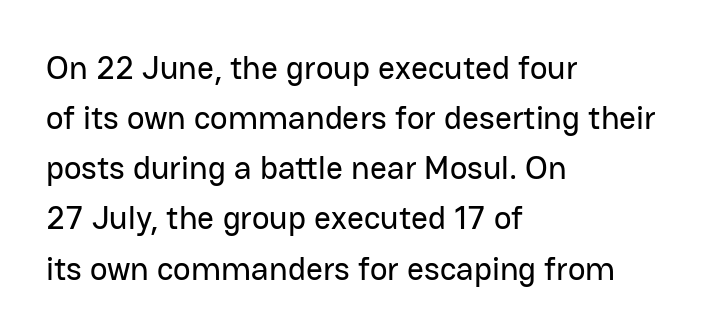
Q: Is the text italic (slanted)? A: No, it is upright.
Q: Is the typeface a serif or a sans-serif typeface? A: Sans-serif.
Q: Is the text underlined? A: No.
Q: How is the paragraph aligned? A: Left-aligned.
Q: Is the spacing between letters normal or unusually wide? A: Normal.
Q: Is the spacing between lines tight, normal or loose? A: Normal.
Q: Width (condensed, normal, or wide)? A: Normal.
Q: Stroke contrast? A: Low.
Q: x-height? A: Medium.
Q: Monospaced? A: No.
